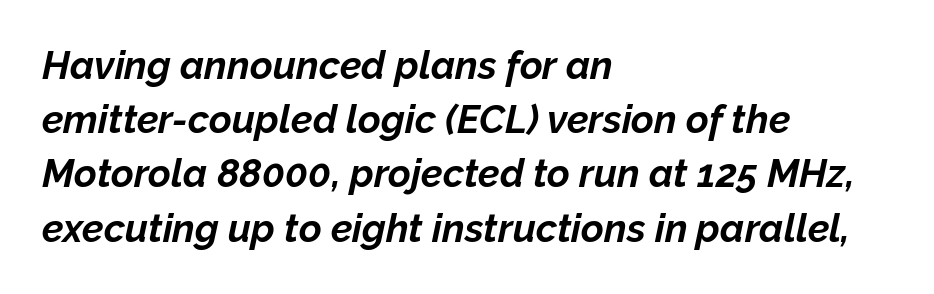
{"italic": "yes", "lean": "right", "slant_degrees": 12, "bold": "yes", "weight": "bold", "width": "normal", "stroke_contrast": "low", "x_height": "medium", "monospaced": "no", "underline": "no", "align": "left", "line_spacing": "normal", "line_spacing_ratio": 1.39, "letter_spacing": "normal", "letter_spacing_em": 0.0, "glyph_px": 39}
